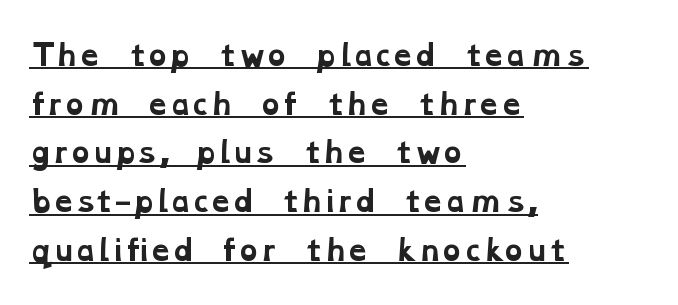
{"serif": "yes", "bold": "yes", "weight": "bold", "width": "wide", "stroke_contrast": "low", "x_height": "medium", "monospaced": "no", "underline": "yes", "align": "left", "line_spacing_ratio": 1.74, "letter_spacing": "normal", "letter_spacing_em": 0.0, "glyph_px": 28}
